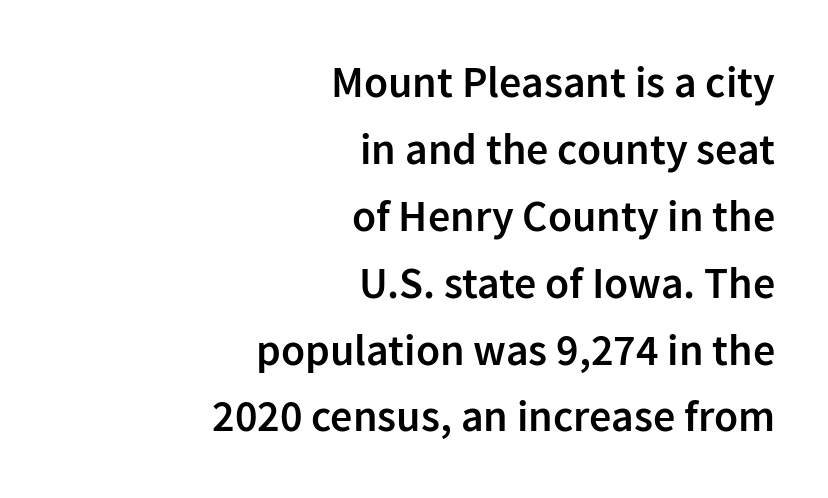
Right-aligned paragraph, ragged on the left. The tracking reads as untouched default to a designer's eye. Proportional: the letters do not fall into vertical columns. Rule under the text: the space is simply empty. This is roman type, the default non-slanted kind.
